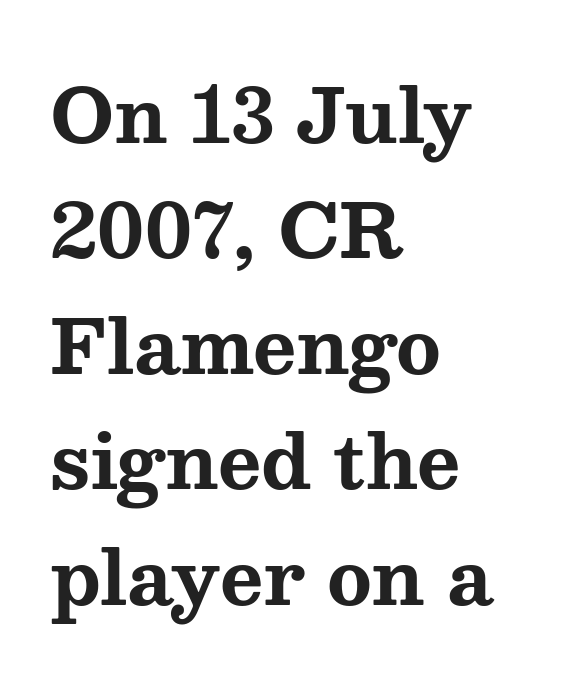
The letterforms sit shoulder to shoulder at normal distance. This block has exactly the height ordinary leading produces. Quick note: not italic, upright. Does the copy run flush right? No — it runs flush left.
